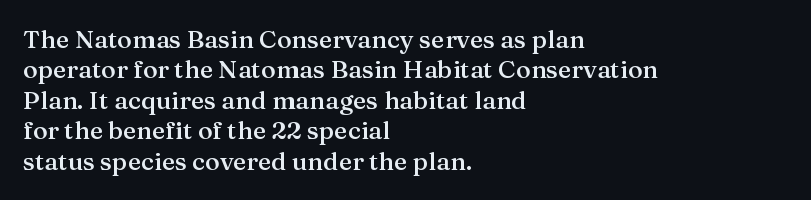
The image shows 25 px text type, upright; set left-aligned, line spacing 1.22x, normal letter spacing, not underlined.
